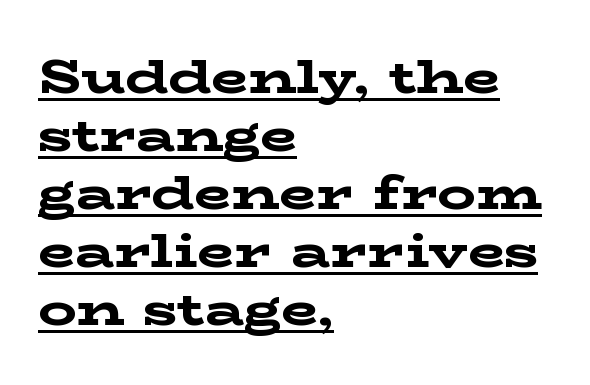
The image shows 48 px bold, wide serif type, upright; set left-aligned, line spacing 1.21x, normal letter spacing, underlined; low stroke contrast and a medium x-height.
